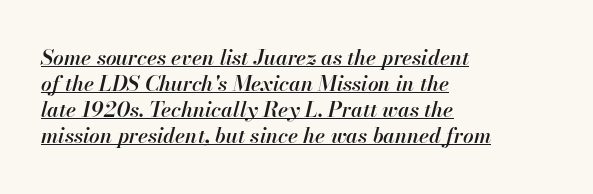
Q: Is the text bold? A: Semi-bold.
Q: Is the text italic (slanted)? A: Yes, it leans right by about 13 degrees.
Q: Is the text underlined? A: Yes.
Q: How is the paragraph aligned? A: Left-aligned.
Q: Is the spacing between letters normal or unusually wide? A: Normal.
